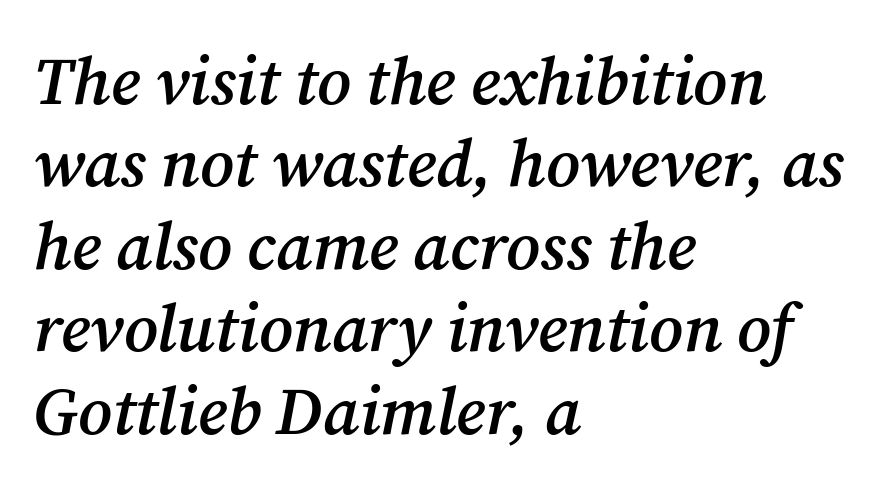
The image shows 67 px semibold serif type, italic (leaning right); set left-aligned, line spacing 1.23x, normal letter spacing, not underlined; medium stroke contrast and a medium x-height.
